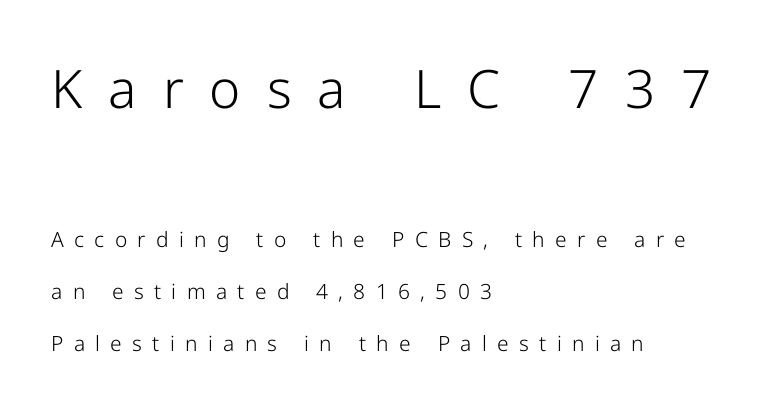
The image shows 53 px light sans-serif type, upright; set left-aligned, loose line spacing (2.47x), unusually wide letter spacing (+0.49 em), not underlined; the first (top) block is 2.52x larger; low stroke contrast and a medium x-height.
